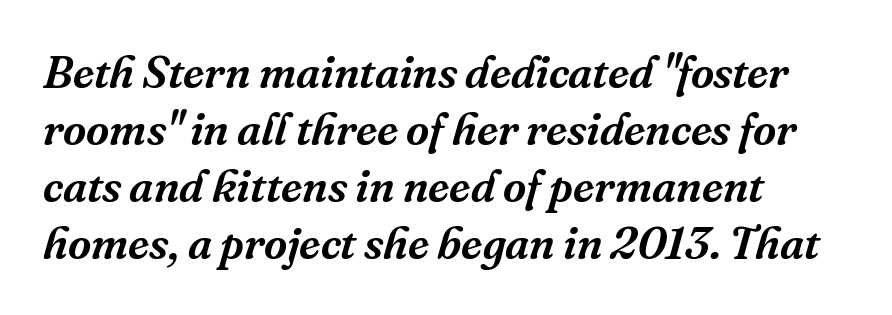
{"serif": "yes", "italic": "yes", "lean": "right", "slant_degrees": 16, "width": "normal", "stroke_contrast": "medium", "x_height": "medium", "monospaced": "no", "underline": "no", "align": "left", "line_spacing": "normal", "line_spacing_ratio": 1.27, "letter_spacing": "normal", "letter_spacing_em": 0.0, "glyph_px": 45}
